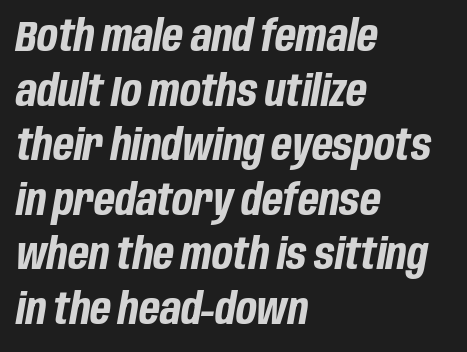
The image shows 43 px bold, condensed type, italic (leaning right); set left-aligned, normal line spacing (1.27x), normal letter spacing, not underlined; low stroke contrast and a large x-height.
